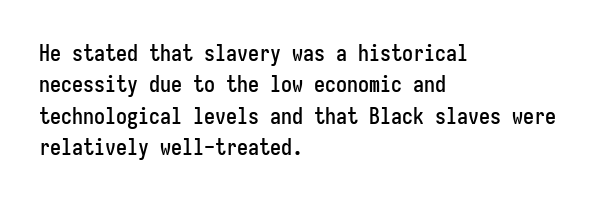
The image shows 22 px text type, upright; set left-aligned, normal line spacing (1.43x), normal letter spacing, not underlined.
